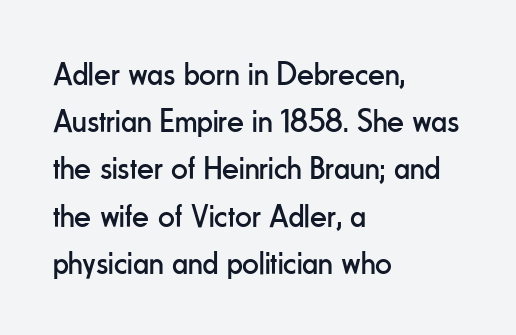
Q: Is the text bold? A: No.
Q: Is the text italic (slanted)? A: No, it is upright.
Q: Is the typeface a serif or a sans-serif typeface? A: Sans-serif.
Q: Is the text underlined? A: No.
Q: How is the paragraph aligned? A: Left-aligned.
Q: Is the spacing between letters normal or unusually wide? A: Normal.
Q: Is the spacing between lines tight, normal or loose? A: Normal.
Q: Width (condensed, normal, or wide)? A: Condensed.
Q: Stroke contrast? A: Low.
Q: x-height? A: Small.
Q: Monospaced? A: No.
